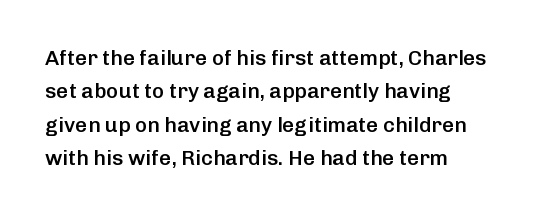
Q: Is the text bold? A: Semi-bold.
Q: Is the text italic (slanted)? A: No, it is upright.
Q: Is the text underlined? A: No.
Q: How is the paragraph aligned? A: Left-aligned.
Q: Is the spacing between letters normal or unusually wide? A: Normal.
Q: Is the spacing between lines tight, normal or loose? A: Normal.
